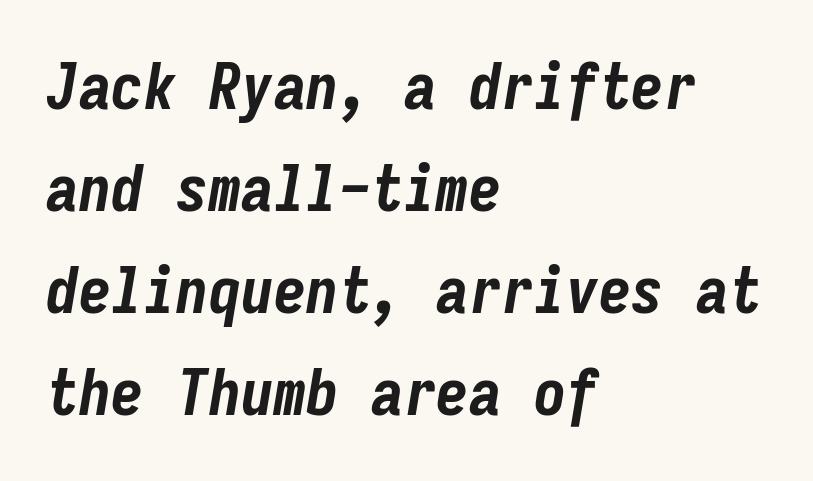
Q: Is the text bold? A: Yes.
Q: Is the text italic (slanted)? A: Yes, it leans right by about 9 degrees.
Q: Is the text underlined? A: No.
Q: How is the paragraph aligned? A: Left-aligned.
Q: Is the spacing between letters normal or unusually wide? A: Normal.
Q: Is the spacing between lines tight, normal or loose? A: Normal.
Q: Width (condensed, normal, or wide)? A: Condensed.
Q: Stroke contrast? A: Low.
Q: x-height? A: Medium.
Q: Monospaced? A: Yes.
